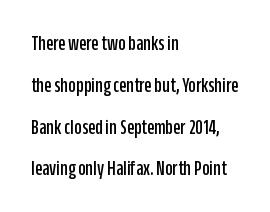
{"italic": "no", "underline": "no", "align": "left", "line_spacing": "loose", "line_spacing_ratio": 1.99, "letter_spacing": "normal", "letter_spacing_em": 0.0, "glyph_px": 21}
